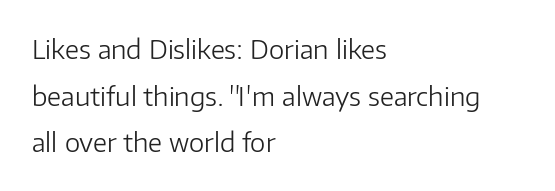
{"italic": "no", "bold": "no", "underline": "no", "align": "left", "line_spacing_ratio": 1.79, "letter_spacing": "normal", "letter_spacing_em": 0.0, "glyph_px": 26}
